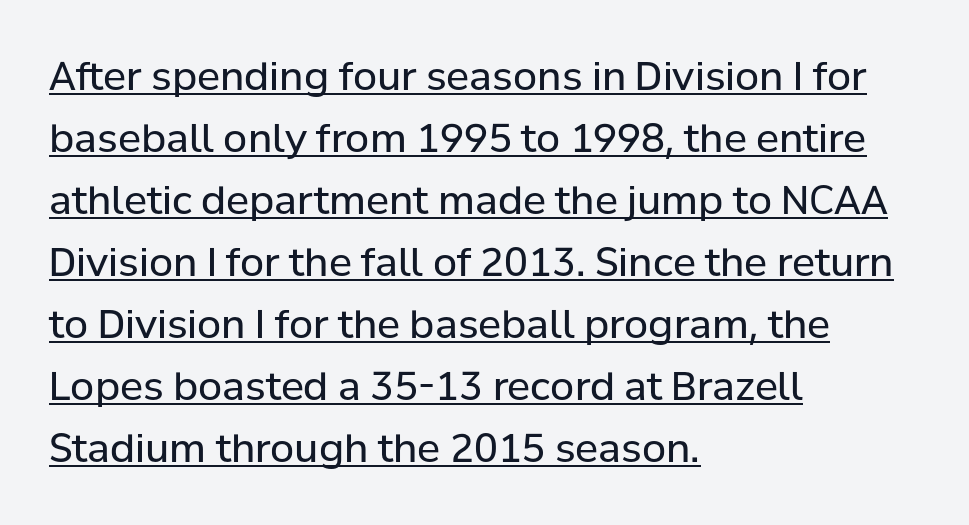
{"serif": "no", "italic": "no", "bold": "no", "weight": "regular", "width": "normal", "stroke_contrast": "low", "x_height": "medium", "monospaced": "no", "underline": "yes", "align": "left", "line_spacing": "normal", "line_spacing_ratio": 1.59, "letter_spacing": "normal", "letter_spacing_em": 0.0, "glyph_px": 39}
